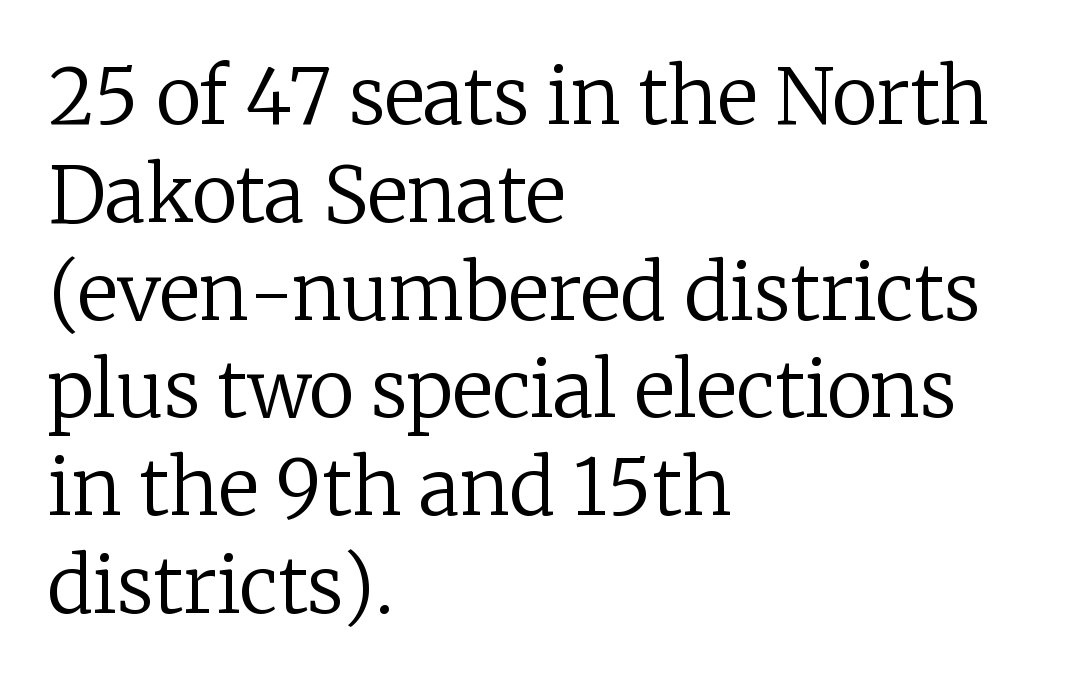
The image shows 77 px regular-weight serif type, upright; set left-aligned, normal line spacing (1.27x), normal letter spacing, not underlined; low stroke contrast and a medium x-height.
